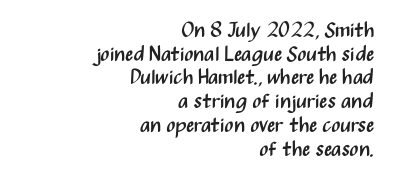
The image shows 21 px text type, upright; set right-aligned, tight line spacing (1.13x), normal letter spacing, not underlined.
